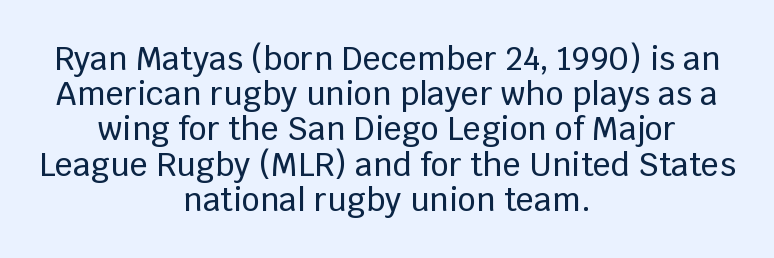
{"serif": "no", "italic": "no", "width": "normal", "stroke_contrast": "low", "x_height": "large", "monospaced": "no", "underline": "no", "align": "center", "line_spacing": "tight", "line_spacing_ratio": 1.1, "letter_spacing": "normal", "letter_spacing_em": 0.0, "glyph_px": 32}
